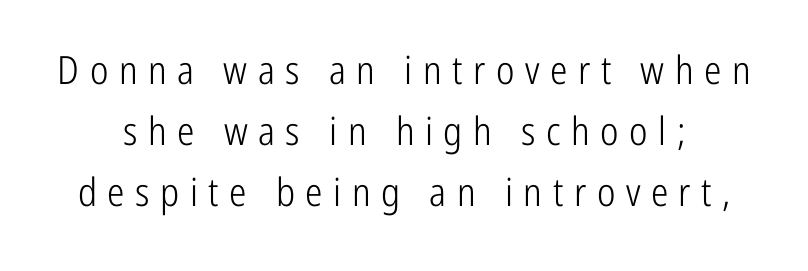
The image shows 39 px light, condensed sans-serif type, upright; set normal line spacing (1.56x), unusually wide letter spacing (+0.27 em), not underlined; low stroke contrast and a medium x-height.
